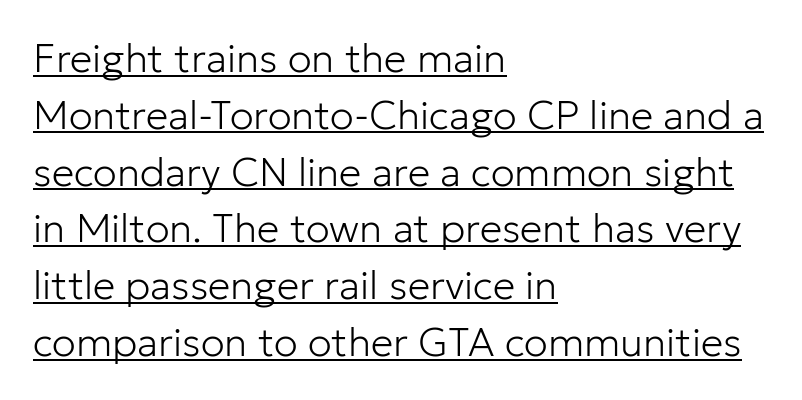
The face used here is rendered with its standard letterfit. The type sits square on the baseline with zero lean. Each new line begins a customary step beneath the previous one. Each letter keeps its own natural width here, so spacing adapts to shape. Line beginnings align vertically; line endings do not. The lettering is marked with a stroke running underneath it.
